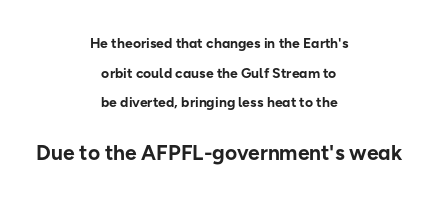
Q: Is the text bold? A: Yes.
Q: Is the text italic (slanted)? A: No, it is upright.
Q: Is the text underlined? A: No.
Q: How is the paragraph aligned? A: Centered.
Q: Is the spacing between letters normal or unusually wide? A: Normal.
Q: Is the spacing between lines tight, normal or loose? A: Loose.
Q: Which block of text is set in a larger size, the first (top) or the second (bottom)? A: The second (bottom) one.
